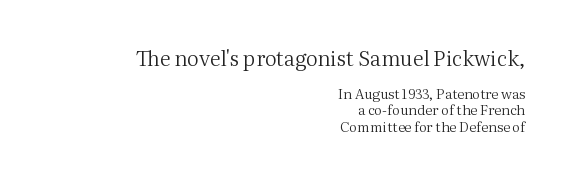
Q: Is the text bold? A: No.
Q: Is the text italic (slanted)? A: No, it is upright.
Q: Is the text underlined? A: No.
Q: How is the paragraph aligned? A: Right-aligned.
Q: Is the spacing between letters normal or unusually wide? A: Normal.
Q: Which block of text is set in a larger size, the first (top) or the second (bottom)? A: The first (top) one.
